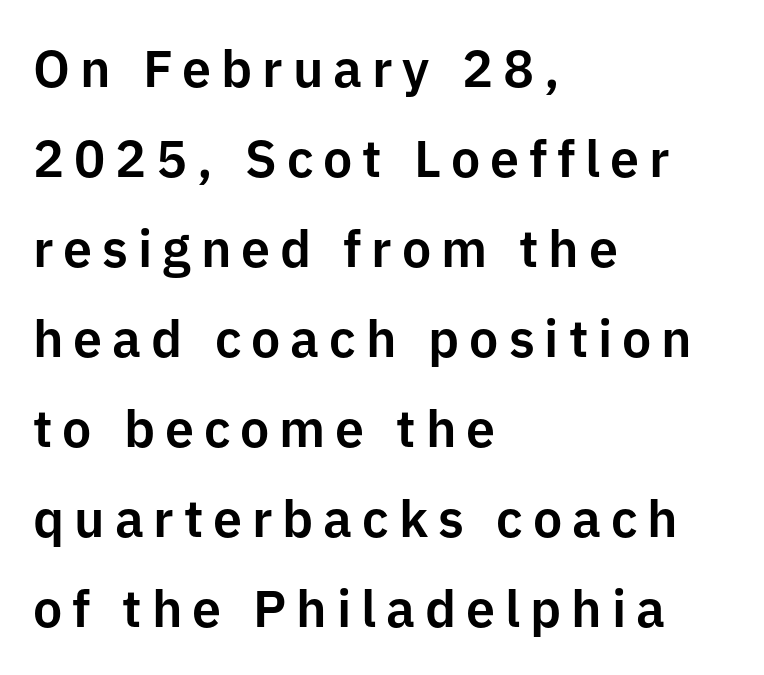
The image shows 52 px sans-serif type, upright; set left-aligned, line spacing 1.73x, not underlined; low stroke contrast and a medium x-height.
